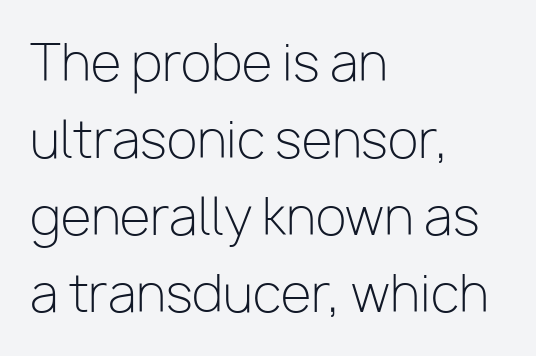
Q: Is the text bold? A: No.
Q: Is the text italic (slanted)? A: No, it is upright.
Q: Is the typeface a serif or a sans-serif typeface? A: Sans-serif.
Q: Is the text underlined? A: No.
Q: How is the paragraph aligned? A: Left-aligned.
Q: Is the spacing between letters normal or unusually wide? A: Normal.
Q: Is the spacing between lines tight, normal or loose? A: Normal.
Q: Width (condensed, normal, or wide)? A: Normal.
Q: Stroke contrast? A: Low.
Q: x-height? A: Medium.
Q: Monospaced? A: No.
